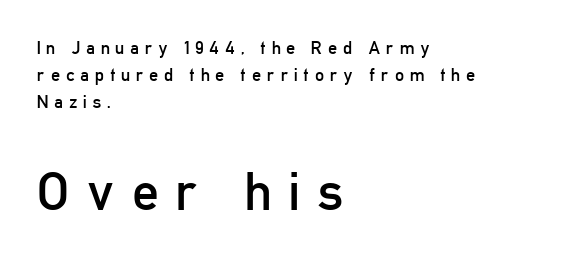
{"serif": "no", "italic": "no", "bold": "no", "weight": "regular", "width": "condensed", "stroke_contrast": "low", "x_height": "medium", "monospaced": "no", "underline": "no", "align": "left", "line_spacing": "normal", "line_spacing_ratio": 1.5, "letter_spacing": "wide", "letter_spacing_em": 0.32, "larger_block": "second", "size_ratio": 2.94, "glyph_px": 53}
